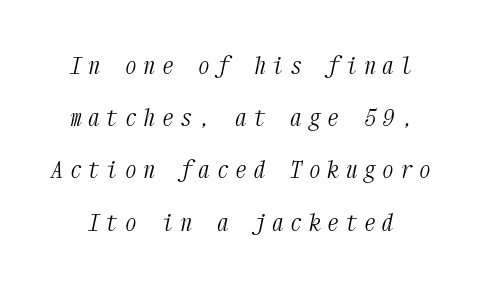
Q: Is the text bold? A: No.
Q: Is the text italic (slanted)? A: Yes, it leans right by about 12 degrees.
Q: Is the text underlined? A: No.
Q: Is the spacing between letters normal or unusually wide? A: Unusually wide.
Q: Is the spacing between lines tight, normal or loose? A: Loose.
